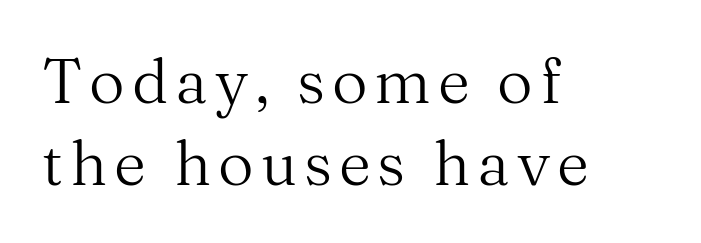
Q: Is the text bold? A: No.
Q: Is the text italic (slanted)? A: No, it is upright.
Q: Is the typeface a serif or a sans-serif typeface? A: Serif.
Q: Is the text underlined? A: No.
Q: How is the paragraph aligned? A: Left-aligned.
Q: Is the spacing between lines tight, normal or loose? A: Normal.
Q: Width (condensed, normal, or wide)? A: Normal.
Q: Stroke contrast? A: Medium.
Q: x-height? A: Medium.
Q: Monospaced? A: No.
